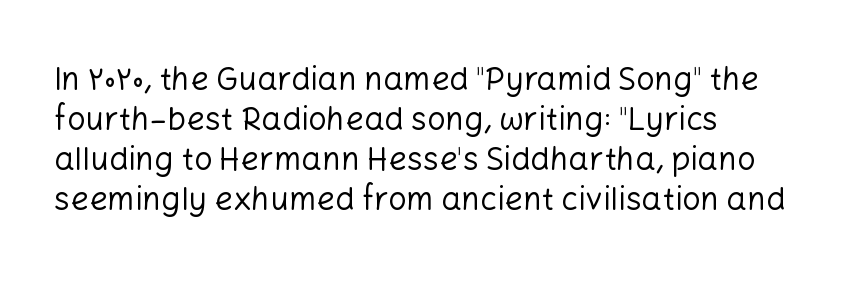
Q: Is the text bold? A: No.
Q: Is the text italic (slanted)? A: No, it is upright.
Q: Is the typeface a serif or a sans-serif typeface? A: Sans-serif.
Q: Is the text underlined? A: No.
Q: Is the spacing between letters normal or unusually wide? A: Normal.
Q: Is the spacing between lines tight, normal or loose? A: Normal.
Q: Width (condensed, normal, or wide)? A: Normal.
Q: Stroke contrast? A: Low.
Q: x-height? A: Medium.
Q: Monospaced? A: No.
